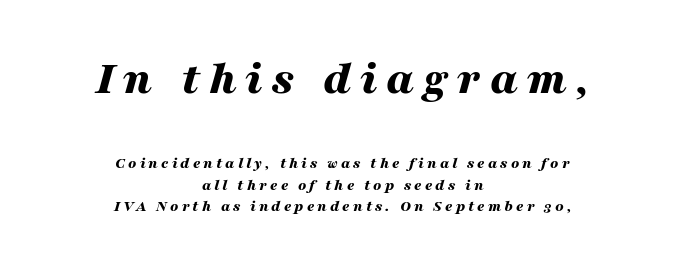
Which of the two is more prominent by size? The first, at the top. Is the block centered? Yes — each line is placed symmetrically about the middle. You could not count columns in this text — the font is proportionally spaced. Typesetter's note: full bold, strokes at maximum text heaviness.
